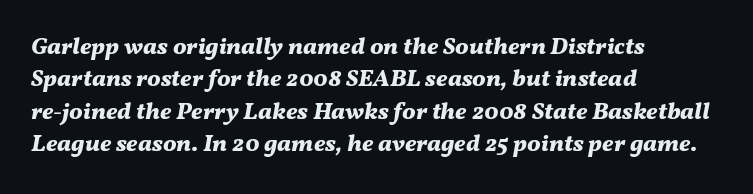
The image shows 24 px bold type, italic (leaning right); set left-aligned, normal line spacing (1.35x), normal letter spacing, not underlined.
